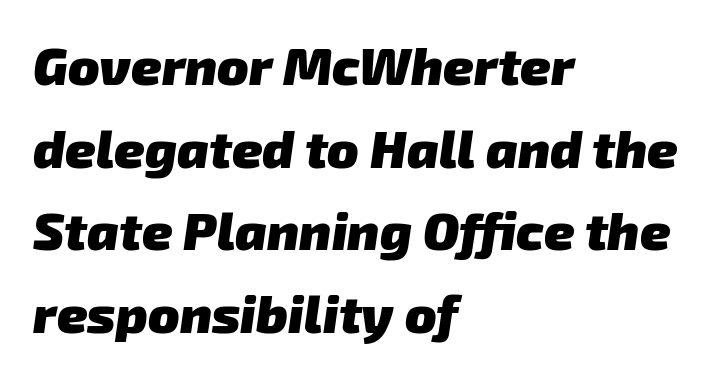
Spacing verdict: proportional, widths tailored to each character. Strokes here are thick enough to call this a true bold. In terms of leading, this rendering sits right in the middle. The lines in this sample share a left origin and differ only in where they stop. Spacing between characters is what you'd get straight out of the box.
